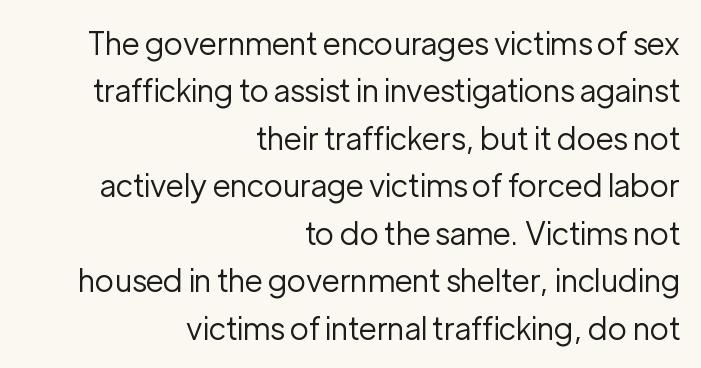
Q: Is the text bold? A: No.
Q: Is the text italic (slanted)? A: No, it is upright.
Q: Is the typeface a serif or a sans-serif typeface? A: Sans-serif.
Q: Is the text underlined? A: No.
Q: How is the paragraph aligned? A: Right-aligned.
Q: Is the spacing between letters normal or unusually wide? A: Normal.
Q: Is the spacing between lines tight, normal or loose? A: Normal.
Q: Width (condensed, normal, or wide)? A: Normal.
Q: Stroke contrast? A: Low.
Q: x-height? A: Medium.
Q: Monospaced? A: No.
